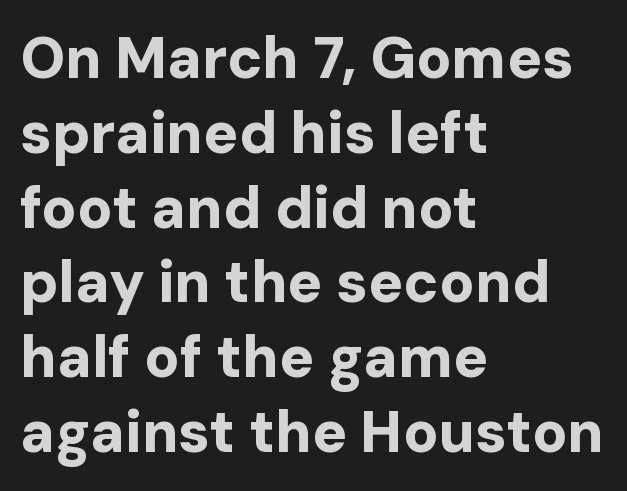
Q: Is the text bold? A: Yes.
Q: Is the text italic (slanted)? A: No, it is upright.
Q: Is the typeface a serif or a sans-serif typeface? A: Sans-serif.
Q: Is the text underlined? A: No.
Q: How is the paragraph aligned? A: Left-aligned.
Q: Is the spacing between letters normal or unusually wide? A: Normal.
Q: Is the spacing between lines tight, normal or loose? A: Normal.
Q: Width (condensed, normal, or wide)? A: Normal.
Q: Stroke contrast? A: Low.
Q: x-height? A: Medium.
Q: Monospaced? A: No.
